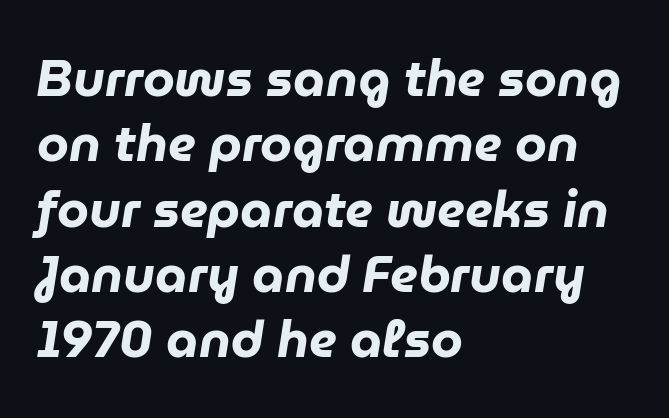
The letters are bold, with thick, heavy strokes. The letters advance in unequal steps, a hallmark of proportional type. Tall strokes in this sample are angled rather than plumb. Evenly set lines give the paragraph a standard silhouette. Bare-footed words on every line. Which margin do the lines hug? The left one — the right edge is uneven.
